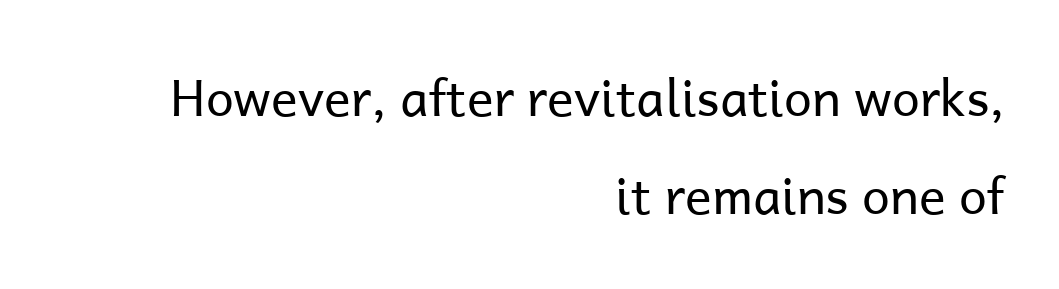
{"serif": "no", "italic": "no", "bold": "no", "weight": "regular", "width": "normal", "stroke_contrast": "low", "x_height": "medium", "monospaced": "no", "underline": "no", "align": "right", "line_spacing": "loose", "line_spacing_ratio": 1.97, "letter_spacing": "normal", "letter_spacing_em": 0.0, "glyph_px": 50}
